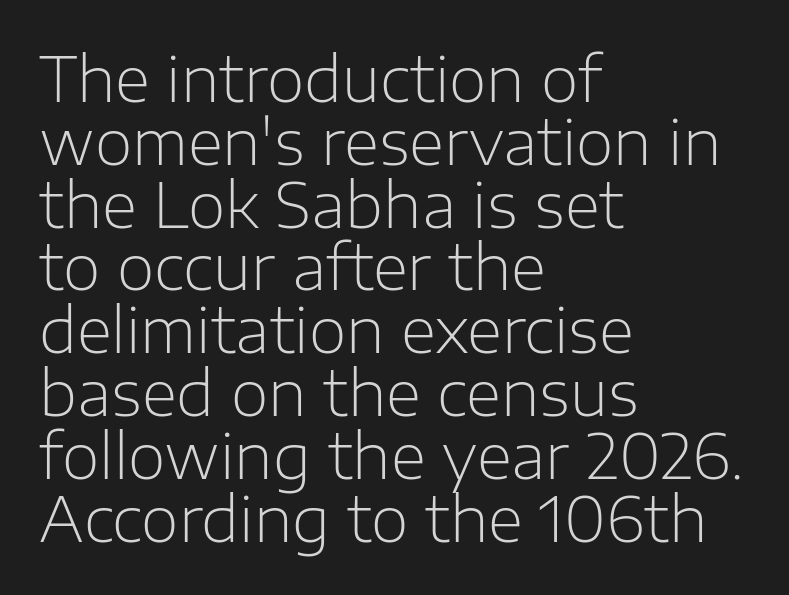
Q: Is the text bold? A: No.
Q: Is the text italic (slanted)? A: No, it is upright.
Q: Is the typeface a serif or a sans-serif typeface? A: Sans-serif.
Q: Is the text underlined? A: No.
Q: How is the paragraph aligned? A: Left-aligned.
Q: Is the spacing between letters normal or unusually wide? A: Normal.
Q: Is the spacing between lines tight, normal or loose? A: Tight.
Q: Width (condensed, normal, or wide)? A: Normal.
Q: Stroke contrast? A: Low.
Q: x-height? A: Medium.
Q: Monospaced? A: No.
